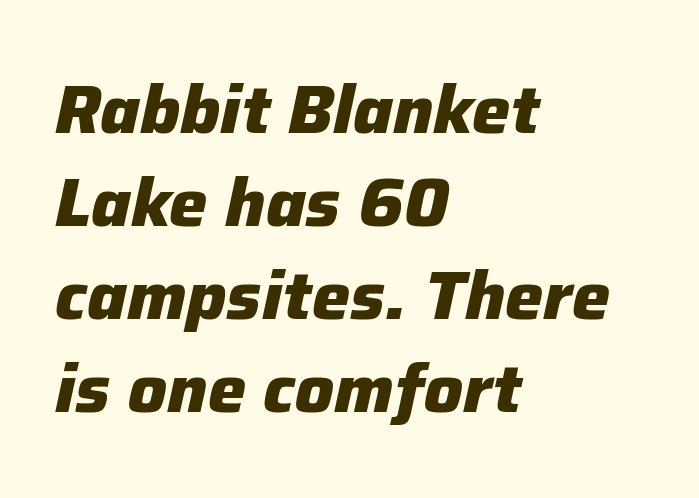
The image shows 68 px heavy type, italic (leaning right); set left-aligned, normal line spacing (1.37x), normal letter spacing, not underlined; low stroke contrast and a medium x-height.
